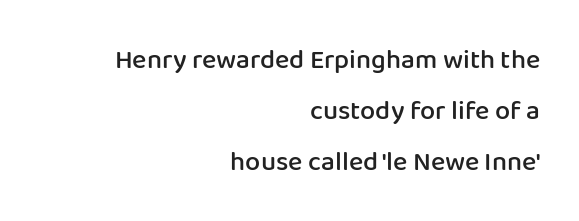
Nobody touched the tracking dial on this one. Each glyph is drawn with semibold strokes, heavier than normal yet not fully bold. One-word summary of the alignment: right. The zone under the glyphs is completely vacant. Does the lettering tilt? It doesn't — this is upright.
